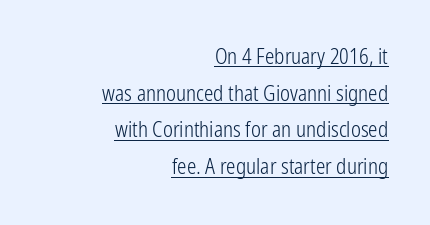
The image shows 21 px text type, upright; set right-aligned, line spacing 1.75x, normal letter spacing, underlined.
